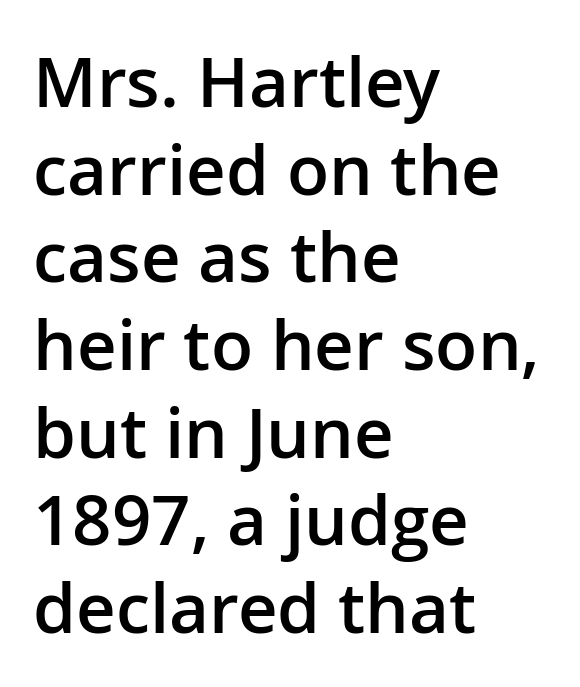
{"serif": "no", "italic": "no", "bold": "semi", "weight": "semibold", "width": "normal", "stroke_contrast": "low", "x_height": "medium", "monospaced": "no", "underline": "no", "align": "left", "line_spacing": "normal", "line_spacing_ratio": 1.27, "letter_spacing": "normal", "letter_spacing_em": 0.0, "glyph_px": 69}
